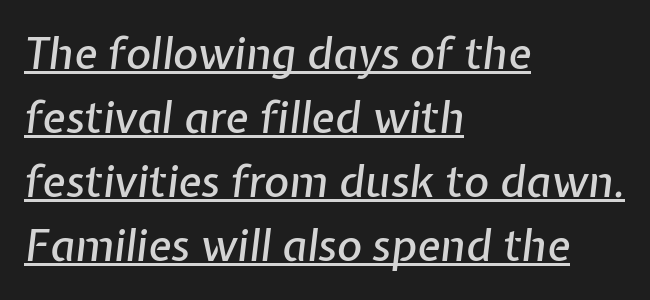
The image shows 43 px text type, italic (leaning right); set left-aligned, normal line spacing (1.49x), normal letter spacing, underlined; low stroke contrast and a medium x-height.
